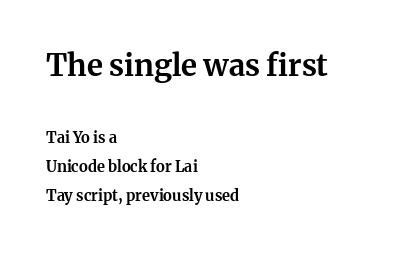
Tracking here is standard; glyphs follow each other at the usual distance. No word sits above an underline. Compared with an ordinary text face, these strokes are far heavier — a full bold. This sample has the flowing, uneven cadence of proportional lettering. Left-aligned paragraph, ragged on the right. The lettering stays uniformly vertical, giving the passage a roman look.
